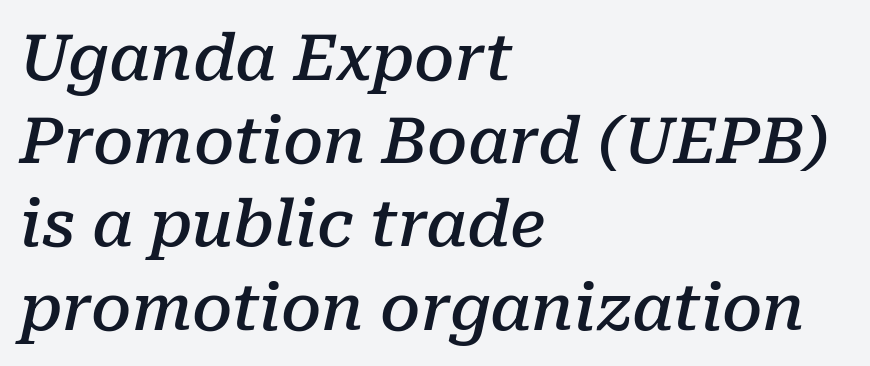
Q: Is the text bold? A: Semi-bold.
Q: Is the text italic (slanted)? A: Yes, it leans right by about 10 degrees.
Q: Is the typeface a serif or a sans-serif typeface? A: Serif.
Q: Is the text underlined? A: No.
Q: How is the paragraph aligned? A: Left-aligned.
Q: Is the spacing between letters normal or unusually wide? A: Normal.
Q: Is the spacing between lines tight, normal or loose? A: Normal.
Q: Width (condensed, normal, or wide)? A: Normal.
Q: Stroke contrast? A: Low.
Q: x-height? A: Medium.
Q: Monospaced? A: No.
